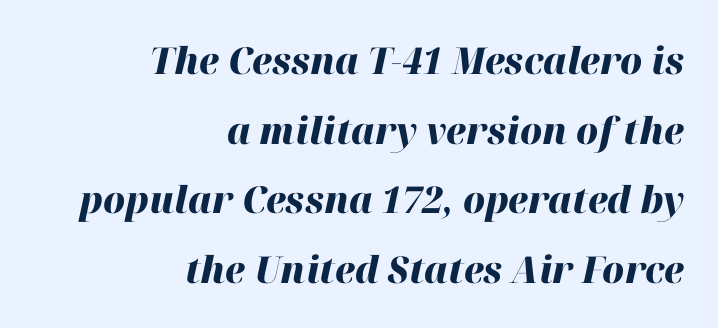
The image shows 37 px heavy type, italic (leaning right); set right-aligned, line spacing 1.88x, normal letter spacing, not underlined; high stroke contrast and a medium x-height.
